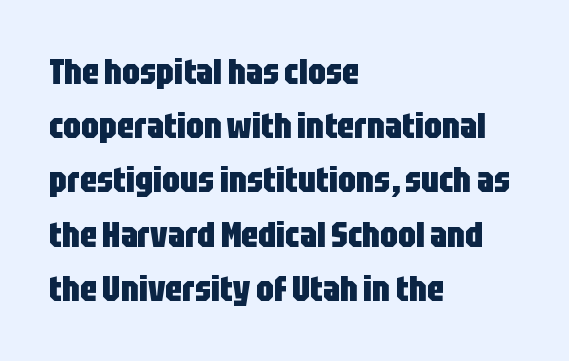
{"serif": "no", "italic": "no", "bold": "yes", "weight": "heavy", "width": "condensed", "stroke_contrast": "low", "x_height": "large", "monospaced": "no", "underline": "no", "align": "left", "line_spacing": "normal", "line_spacing_ratio": 1.55, "letter_spacing": "normal", "letter_spacing_em": 0.0, "glyph_px": 35}
